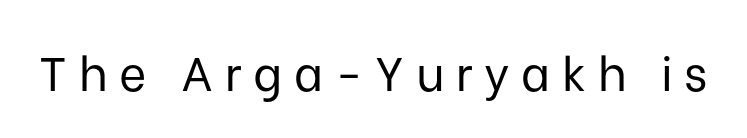
Q: Is the text bold? A: No.
Q: Is the text italic (slanted)? A: No, it is upright.
Q: Is the typeface a serif or a sans-serif typeface? A: Sans-serif.
Q: Is the text underlined? A: No.
Q: Is the spacing between letters normal or unusually wide? A: Unusually wide.
Q: Width (condensed, normal, or wide)? A: Normal.
Q: Stroke contrast? A: Low.
Q: x-height? A: Medium.
Q: Monospaced? A: No.
